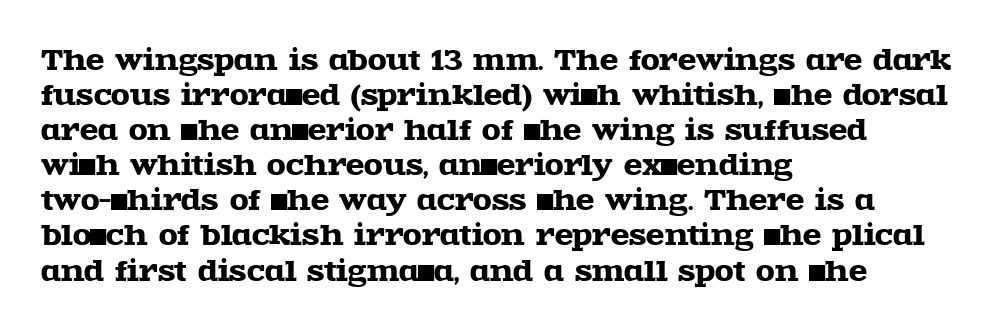
{"italic": "no", "underline": "no", "align": "left", "line_spacing": "normal", "line_spacing_ratio": 1.3, "letter_spacing": "normal", "letter_spacing_em": 0.0, "glyph_px": 27}
